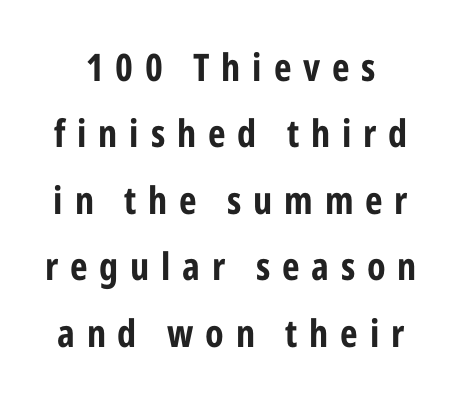
{"serif": "no", "italic": "no", "bold": "yes", "weight": "bold", "width": "condensed", "stroke_contrast": "low", "x_height": "medium", "monospaced": "no", "underline": "no", "line_spacing_ratio": 1.75, "letter_spacing": "wide", "letter_spacing_em": 0.31, "glyph_px": 38}
